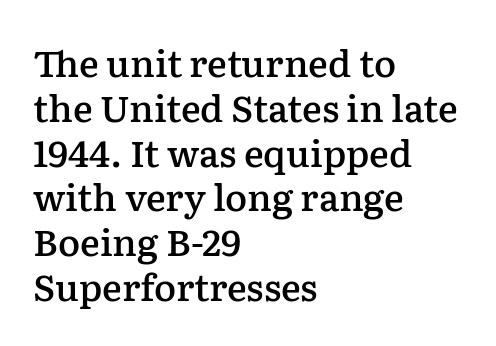
Tall strokes in this sample are plumb rather than angled. Small tapered or slab feet sit at the stroke ends, so this counts as serif. Caption: multi-line text, flush left, ragged right. You could not count columns in this text — the font is proportionally spaced. The type is set solid horizontally, with unmodified tracking. A bare baseline throughout the passage.
